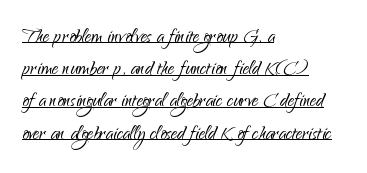
{"bold": "no", "underline": "yes", "align": "left", "line_spacing": "normal", "line_spacing_ratio": 1.29, "letter_spacing": "normal", "letter_spacing_em": 0.0, "glyph_px": 25}
